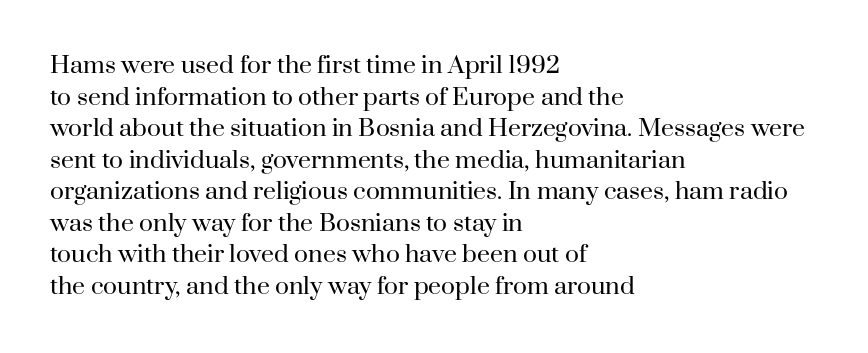
Q: Is the text bold? A: No.
Q: Is the text italic (slanted)? A: No, it is upright.
Q: Is the text underlined? A: No.
Q: How is the paragraph aligned? A: Left-aligned.
Q: Is the spacing between letters normal or unusually wide? A: Normal.
Q: Is the spacing between lines tight, normal or loose? A: Normal.
